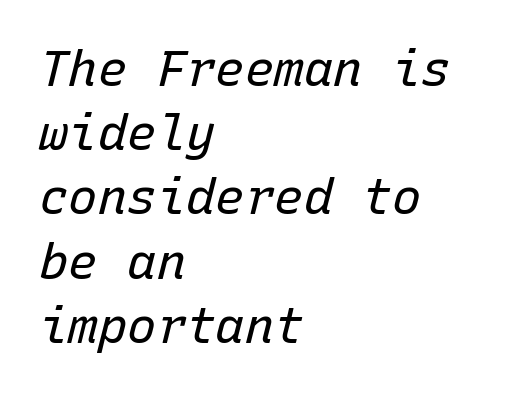
Q: Is the text bold? A: No.
Q: Is the text italic (slanted)? A: Yes, it leans right by about 15 degrees.
Q: Is the text underlined? A: No.
Q: How is the paragraph aligned? A: Left-aligned.
Q: Is the spacing between letters normal or unusually wide? A: Normal.
Q: Is the spacing between lines tight, normal or loose? A: Normal.
Q: Width (condensed, normal, or wide)? A: Normal.
Q: Stroke contrast? A: Low.
Q: x-height? A: Medium.
Q: Monospaced? A: Yes.
